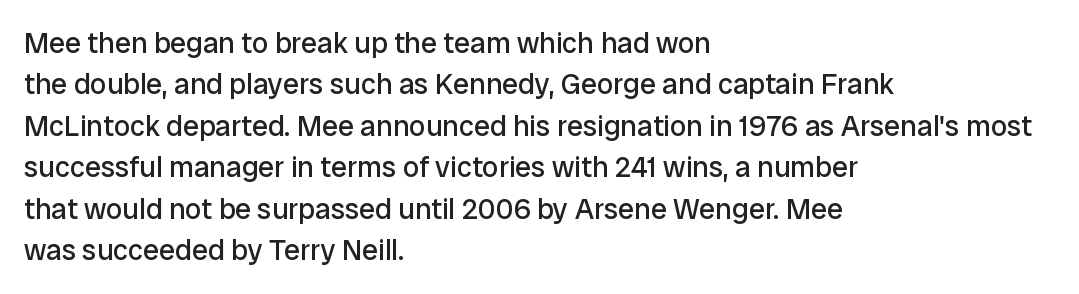
The image shows 29 px regular-weight sans-serif type, upright; set left-aligned, normal line spacing (1.43x), normal letter spacing, not underlined; low stroke contrast and a medium x-height.
